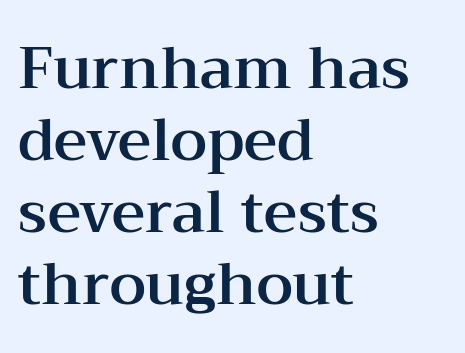
{"serif": "yes", "italic": "no", "width": "wide", "stroke_contrast": "medium", "x_height": "medium", "monospaced": "no", "underline": "no", "align": "left", "line_spacing_ratio": 1.24, "letter_spacing": "normal", "letter_spacing_em": 0.0, "glyph_px": 58}
